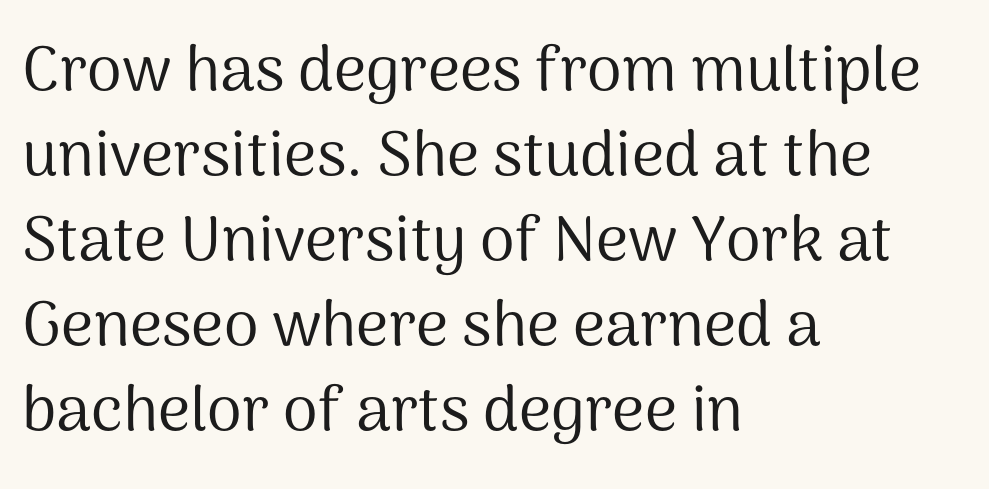
The image shows 63 px regular-weight sans-serif type, upright; set left-aligned, normal line spacing (1.35x), normal letter spacing, not underlined; medium stroke contrast and a medium x-height.
